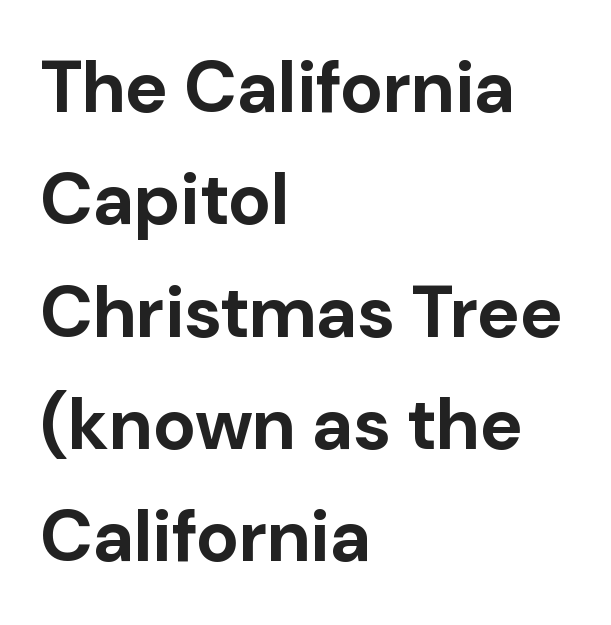
The line-height multiplier appears to be the usual default. Thick stems and heavy bowls — unmistakably bold. The rendering uses natural spacing where letterforms have individual widths. Visually the block forms a straight wall on the left and a jagged coastline on the right. The foot of each line stays bare and open. How are the letters spaced? Ordinarily, with no added tracking.
